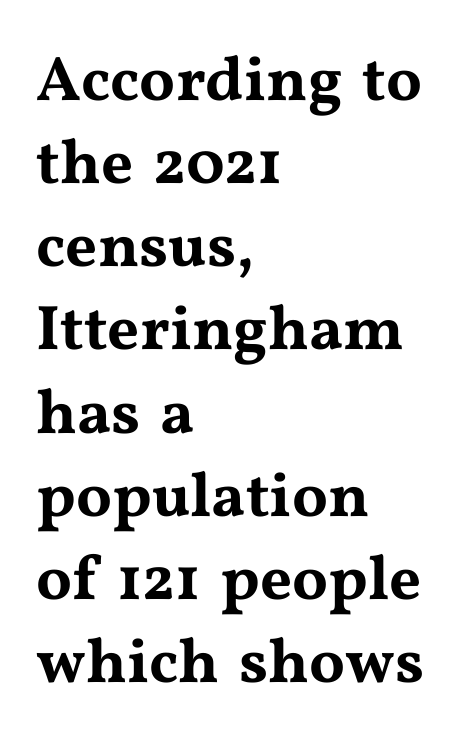
{"serif": "yes", "italic": "no", "width": "wide", "stroke_contrast": "medium", "x_height": "medium", "monospaced": "no", "underline": "no", "align": "left", "line_spacing": "normal", "line_spacing_ratio": 1.32, "letter_spacing": "normal", "letter_spacing_em": 0.0, "glyph_px": 63}
